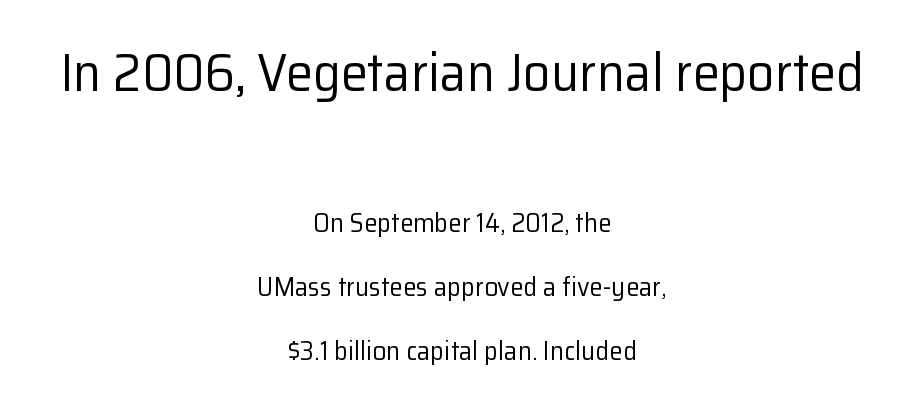
The image shows 54 px regular-weight sans-serif type, upright; set centered, loose line spacing (2.38x), normal letter spacing, not underlined; the first (top) block is 2.0x larger; low stroke contrast and a medium x-height.
